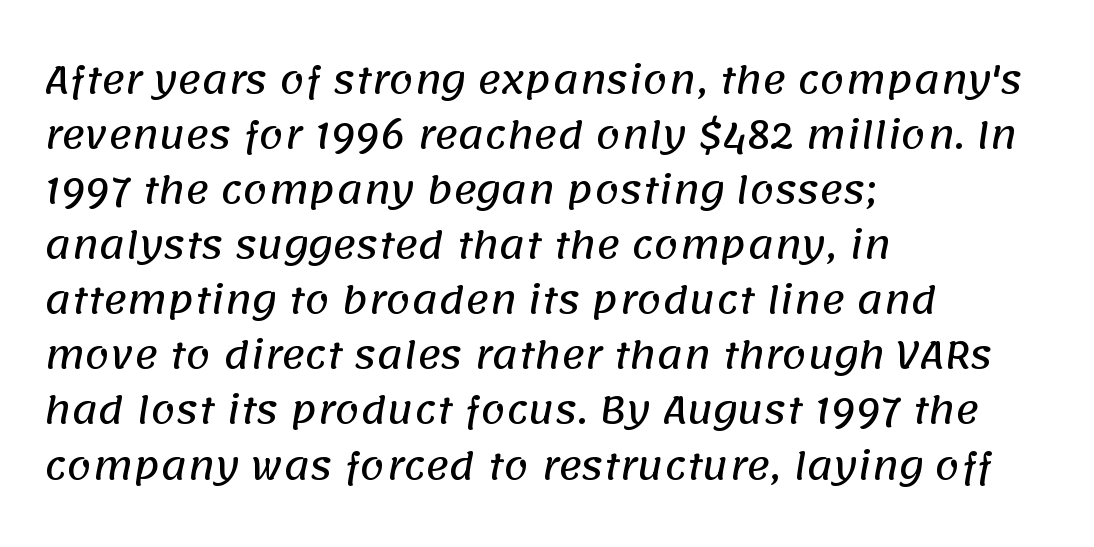
The image shows 36 px sans-serif type; set left-aligned, normal line spacing (1.53x), normal letter spacing, not underlined; low stroke contrast and a large x-height.
